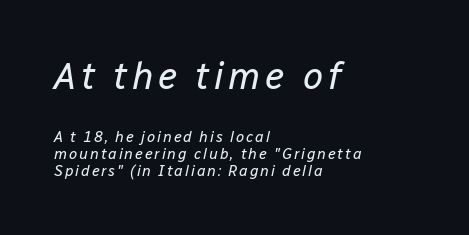
{"italic": "yes", "lean": "right", "slant_degrees": 12, "bold": "no", "weight": "regular", "width": "normal", "stroke_contrast": "low", "x_height": "medium", "monospaced": "no", "underline": "no", "align": "left", "line_spacing_ratio": 1.16, "larger_block": "first", "size_ratio": 2.47, "glyph_px": 37}
